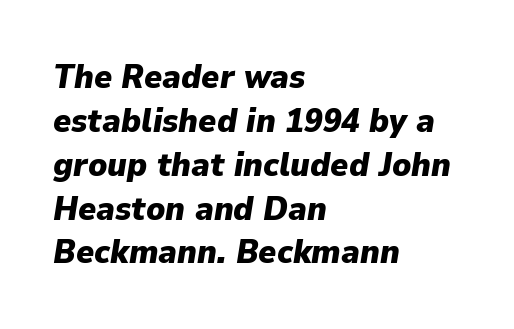
Q: Is the text bold? A: Yes.
Q: Is the text italic (slanted)? A: Yes, it leans right by about 9 degrees.
Q: Is the text underlined? A: No.
Q: How is the paragraph aligned? A: Left-aligned.
Q: Is the spacing between letters normal or unusually wide? A: Normal.
Q: Is the spacing between lines tight, normal or loose? A: Normal.
Q: Width (condensed, normal, or wide)? A: Normal.
Q: Stroke contrast? A: Low.
Q: x-height? A: Medium.
Q: Monospaced? A: No.
